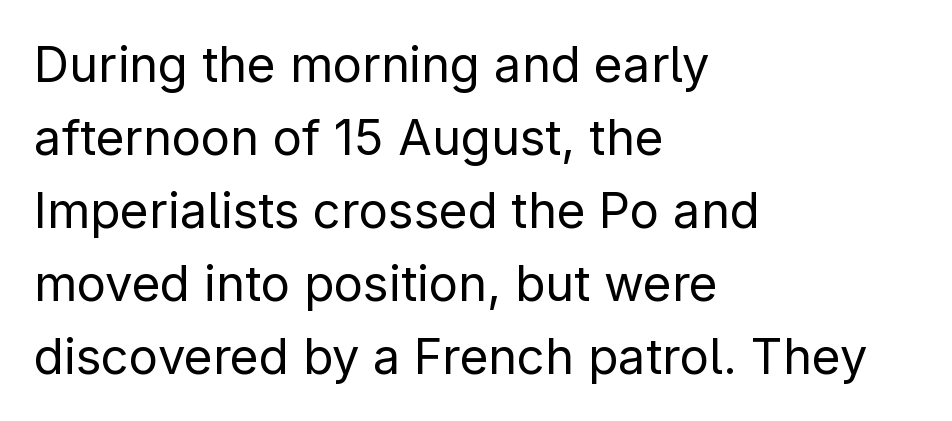
The font sits on the lighter half of the weight spectrum, regular included. The axis of the letterforms is exactly vertical. The letterforms sit shoulder to shoulder at normal distance. A classic flush-left, rag-right setting is used for this passage. Normally led — the rows are evenly, conventionally spaced. Letters rest on an invisible, unmarked baseline.
